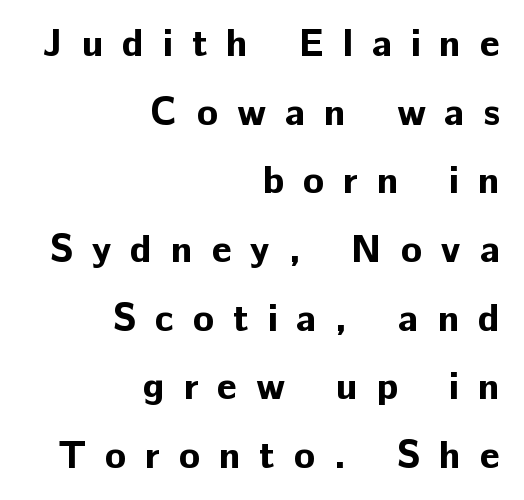
Caption: multi-line text, flush right, ragged left. The baseline area is clear. Italic? Not at all — the glyphs are vertical. Loose tracking; the words dissolve into strings of separated letters. These lines carry a lot of weight — the face is fully bold. Regarding serifs, this sample does without them.
